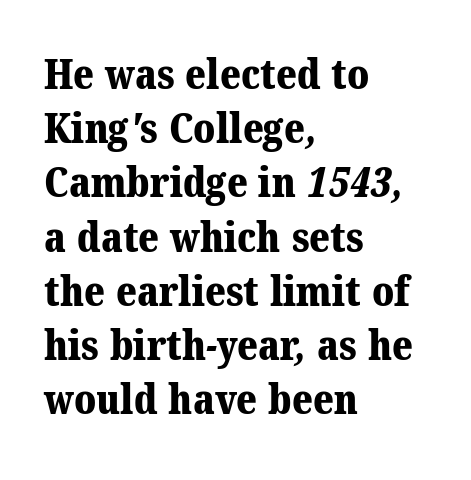
The image shows 42 px bold serif type; set left-aligned, normal line spacing (1.29x), normal letter spacing, not underlined; medium stroke contrast and a medium x-height.
